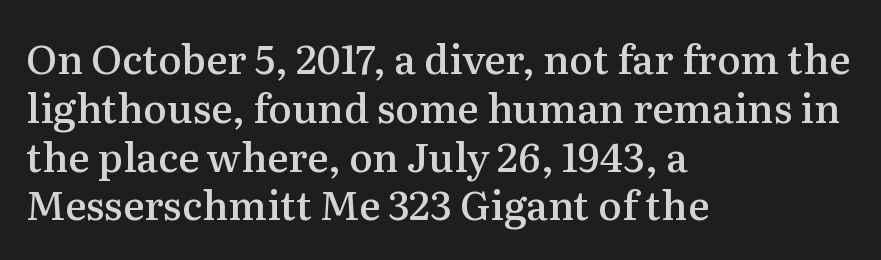
The image shows 40 px semibold serif type, upright; set left-aligned, line spacing 1.22x, normal letter spacing, not underlined; medium stroke contrast and a medium x-height.
